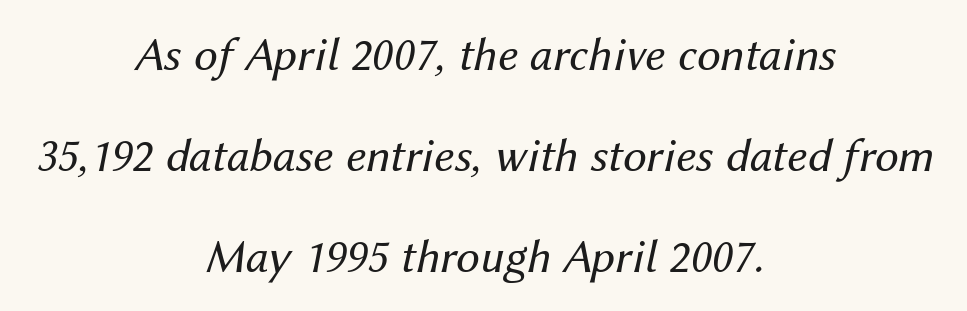
The image shows 48 px regular-weight type, italic (leaning right); set centered, loose line spacing (2.1x), normal letter spacing, not underlined; medium stroke contrast and a medium x-height.
